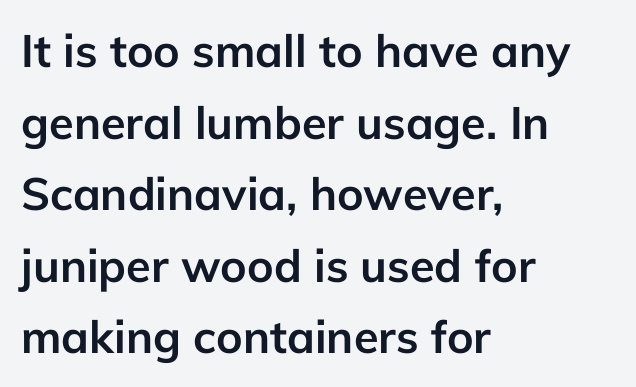
Q: Is the text bold? A: Yes.
Q: Is the text italic (slanted)? A: No, it is upright.
Q: Is the typeface a serif or a sans-serif typeface? A: Sans-serif.
Q: Is the text underlined? A: No.
Q: How is the paragraph aligned? A: Left-aligned.
Q: Is the spacing between letters normal or unusually wide? A: Normal.
Q: Is the spacing between lines tight, normal or loose? A: Normal.
Q: Width (condensed, normal, or wide)? A: Normal.
Q: Stroke contrast? A: Low.
Q: x-height? A: Medium.
Q: Monospaced? A: No.
